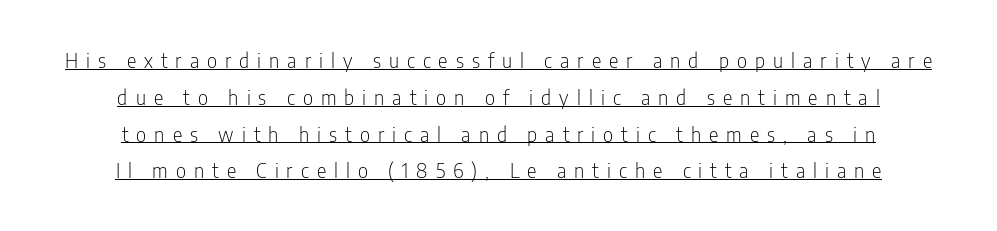
The image shows 20 px text type, upright; set centered, line spacing 1.84x, unusually wide letter spacing (+0.4 em), underlined.
